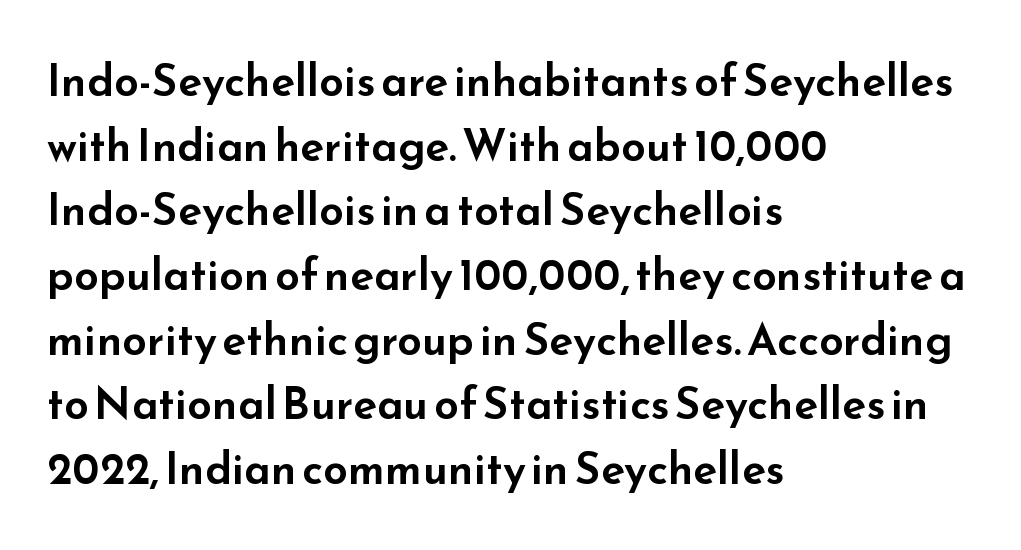
{"serif": "no", "italic": "no", "width": "wide", "stroke_contrast": "low", "x_height": "small", "monospaced": "no", "underline": "no", "align": "left", "line_spacing": "normal", "line_spacing_ratio": 1.47, "letter_spacing": "normal", "letter_spacing_em": 0.0, "glyph_px": 44}
